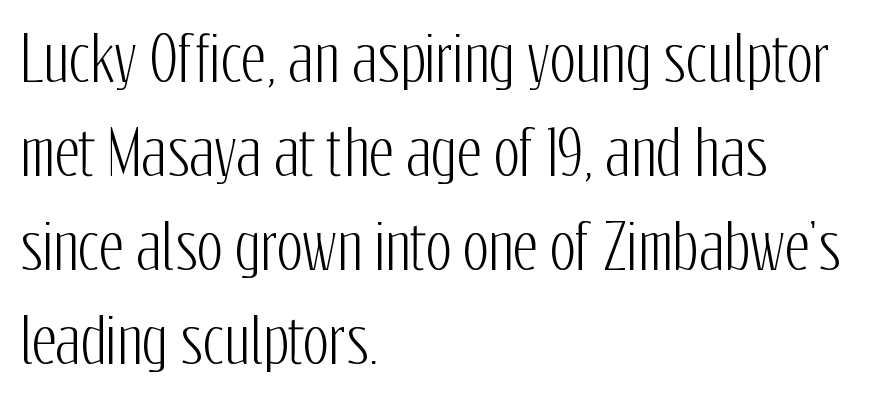
The image shows 61 px condensed sans-serif type, upright; set left-aligned, normal line spacing (1.54x), normal letter spacing, not underlined; low stroke contrast and a medium x-height.
